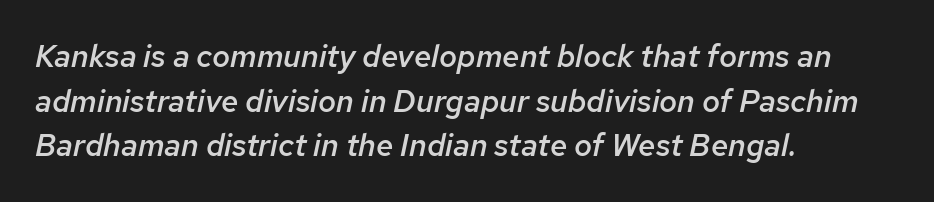
The face used here has a pronounced slope to its letters. A clean baseline with only descenders dipping below it. The characters look somewhat weighty, a semibold short of true bold. Short and long lines alike share a common starting point at left. Looks like regular typesetting: each glyph gets only the width it needs.
